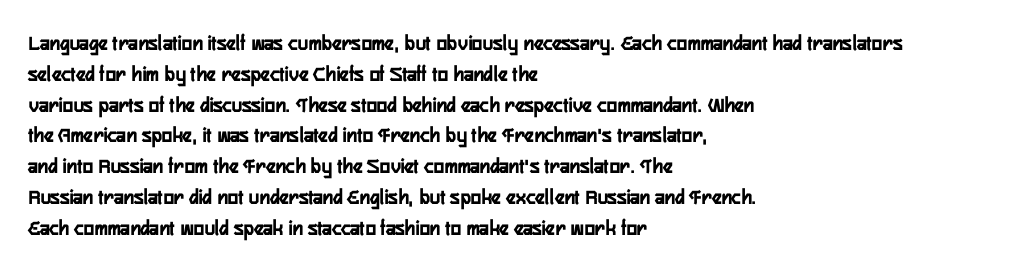
A classic flush-left, rag-right setting is used for this passage. Rendered with straight, roman letterforms. The rendering uses a moderate line-height, typical for paragraphs. In terms of letterspacing, this is plain default setting.
